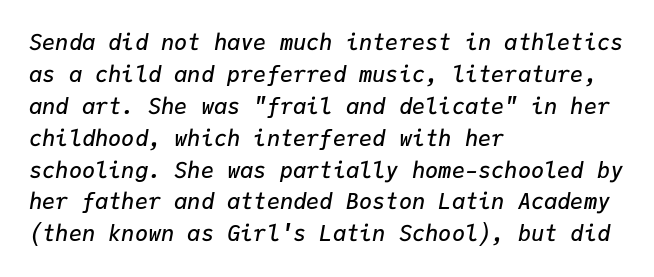
Tall strokes in this sample are angled rather than plumb. The type is set solid horizontally, with unmodified tracking. Rows of type keep a routine distance in the vertical direction. Letters rest on an invisible, unmarked baseline.
